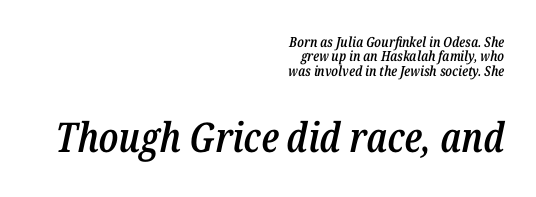
Tracking value appears to be zero — textbook default spacing. Is the block centered? No — it sits flush against the right margin. Whoever set this chose condensed vertical rhythm over breathing room. Stroke thickness is moderately raised; the sample reads as semibold.
